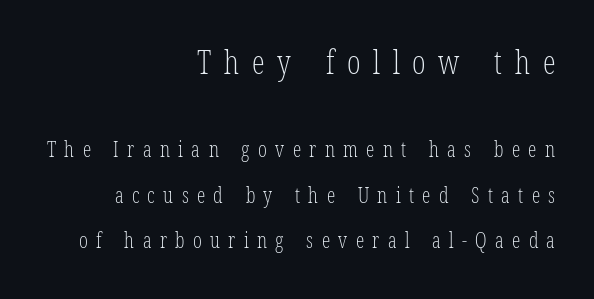
The image shows 32 px light, condensed serif type, upright; set right-aligned, loose line spacing (2.17x), unusually wide letter spacing (+0.4 em), not underlined; the first (top) block is 1.52x larger; low stroke contrast and a medium x-height.
